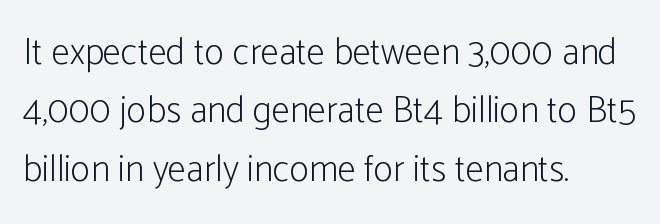
The image shows 37 px light, condensed sans-serif type, upright; set left-aligned, normal line spacing (1.58x), normal letter spacing, not underlined; low stroke contrast and a medium x-height.
